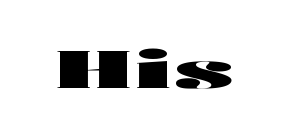
{"serif": "no", "italic": "no", "bold": "yes", "weight": "heavy", "width": "wide", "stroke_contrast": "high", "x_height": "medium", "monospaced": "no", "underline": "no", "glyph_px": 53}
